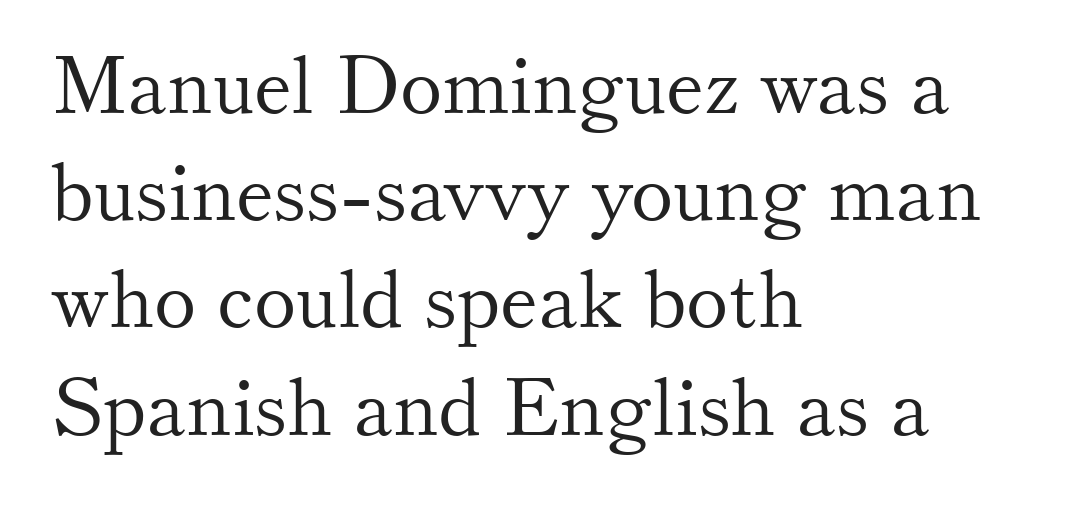
The designer went with a serif here, giving each stem small feet. Layout note: lines flush left. Counters stay open thanks to moderate or lighter strokes. This rendering leaves character spacing at its baseline value. Honestly, there is no underline to notice here at all.
